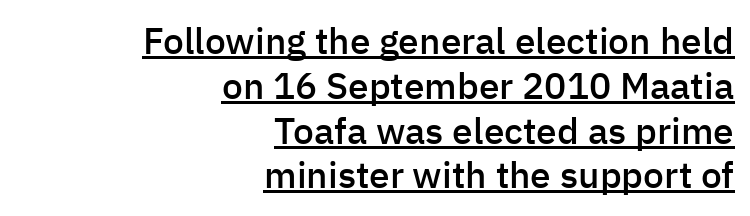
The image shows 37 px semibold sans-serif type, upright; set right-aligned, line spacing 1.21x, normal letter spacing, underlined; low stroke contrast and a medium x-height.
